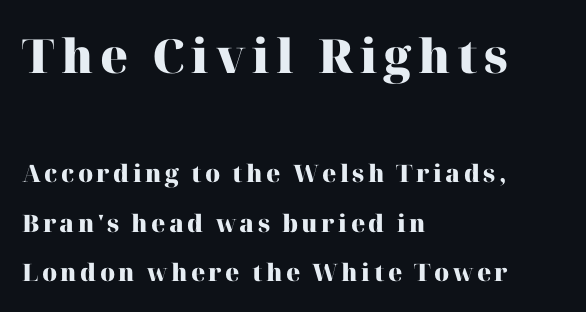
The image shows 47 px heavy serif type, upright; set left-aligned, loose line spacing (2.06x), not underlined; the first (top) block is 1.96x larger; high stroke contrast and a medium x-height.
